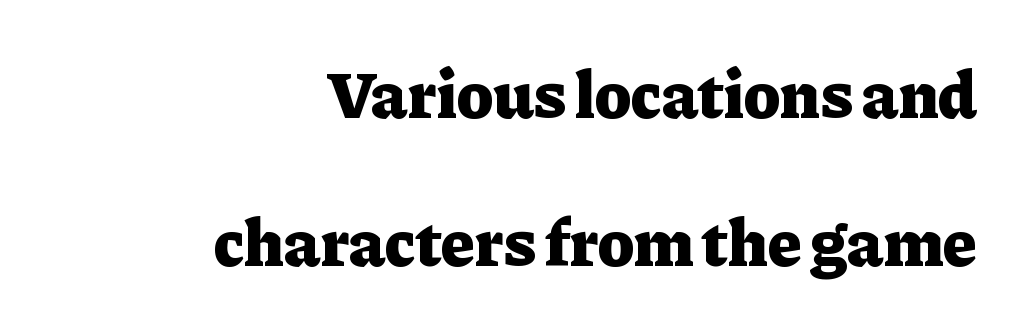
This sample uses a serif face. Underline: absent. A roman cut, with each character standing at attention. Nothing unusual about the tracking: characters are spaced as the font intends. A great deal of white space separates one row of letters from the next.
